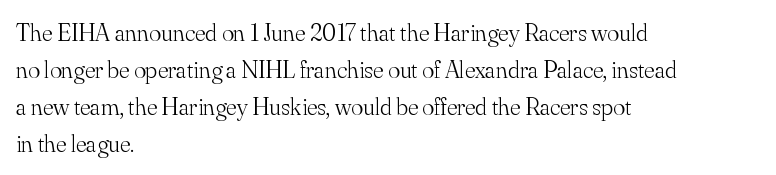
{"italic": "no", "bold": "no", "underline": "no", "align": "left", "line_spacing": "normal", "line_spacing_ratio": 1.48, "letter_spacing": "normal", "letter_spacing_em": 0.0, "glyph_px": 25}
